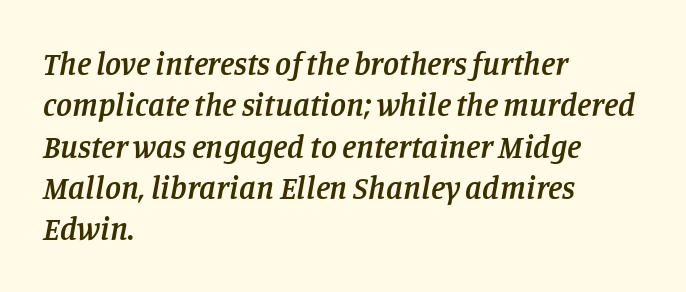
The image shows 32 px semibold serif type, italic (leaning right); set left-aligned, normal line spacing (1.29x), normal letter spacing, not underlined; low stroke contrast and a large x-height.
